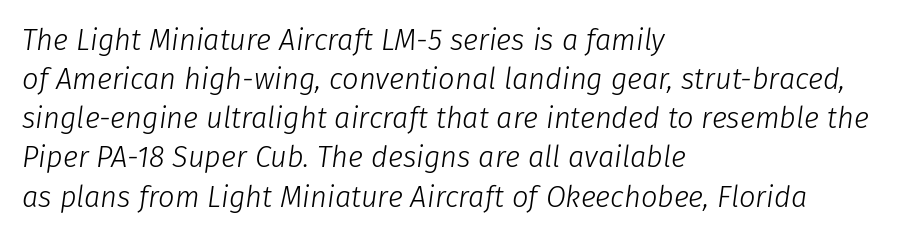
The image shows 29 px light type, italic (leaning right); set left-aligned, normal line spacing (1.35x), normal letter spacing, not underlined; low stroke contrast and a medium x-height.
